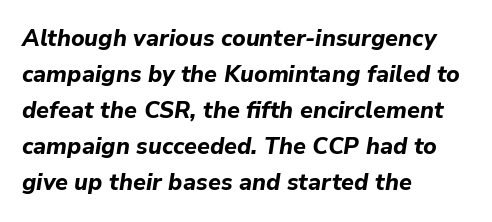
{"italic": "yes", "lean": "right", "slant_degrees": 9, "bold": "yes", "underline": "no", "align": "left", "line_spacing": "normal", "line_spacing_ratio": 1.57, "letter_spacing": "normal", "letter_spacing_em": 0.0, "glyph_px": 23}
